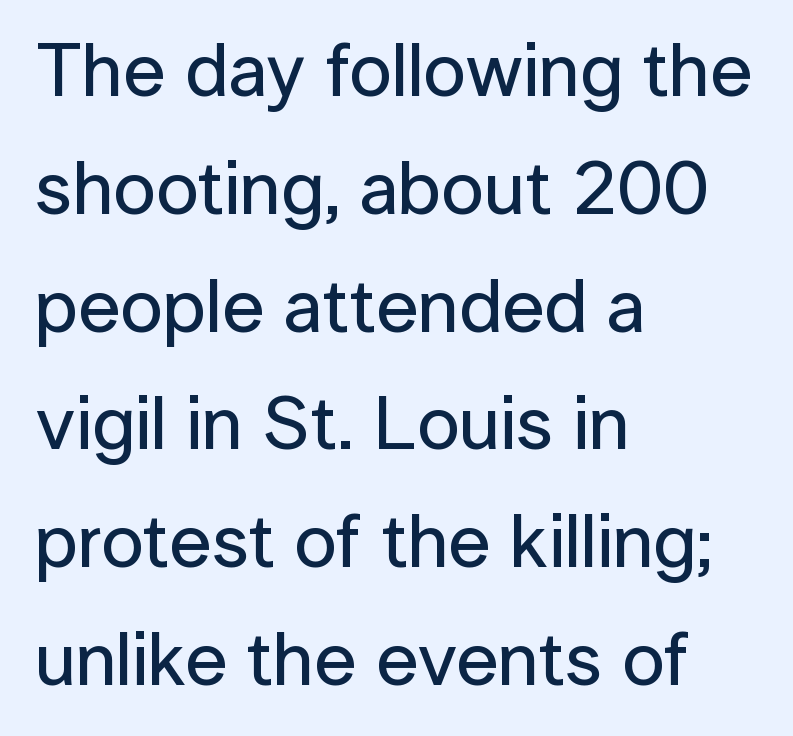
Q: Is the text italic (slanted)? A: No, it is upright.
Q: Is the typeface a serif or a sans-serif typeface? A: Sans-serif.
Q: Is the text underlined? A: No.
Q: How is the paragraph aligned? A: Left-aligned.
Q: Is the spacing between letters normal or unusually wide? A: Normal.
Q: Is the spacing between lines tight, normal or loose? A: Normal.
Q: Width (condensed, normal, or wide)? A: Normal.
Q: Stroke contrast? A: Low.
Q: x-height? A: Medium.
Q: Monospaced? A: No.
